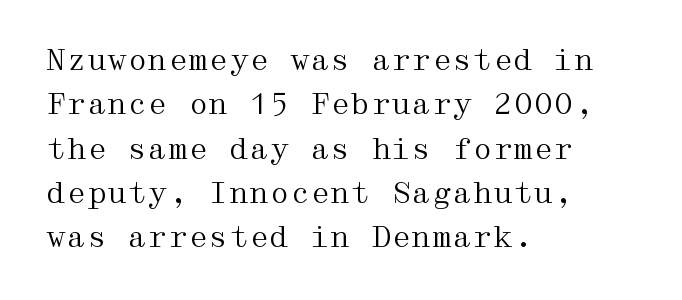
The lines are quadded left. Check where the strokes stop: tiny serifs finish them off. Underline: absent. Spacing between characters is what you'd get straight out of the box. Every character sits straight up, as roman type does. Horizontal bands of white between lines are of average thickness.
